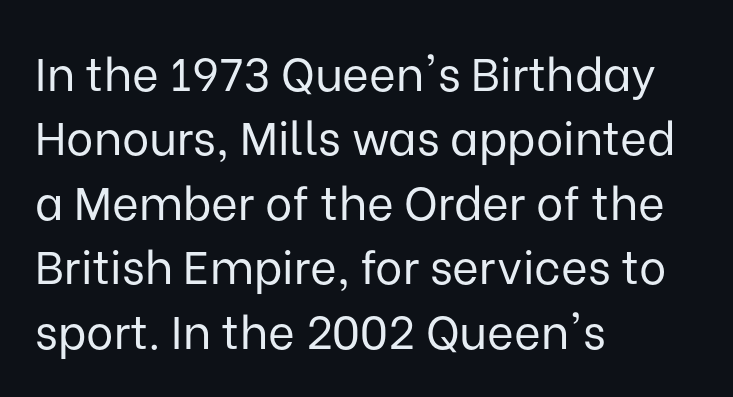
Notice how descenders clear the ascenders below comfortably — that's standard leading. Stem width sits at or under what a default text font uses. The strip under each line holds only bare page. Is the letter spacing exaggerated? No — it looks like the ordinary default.
